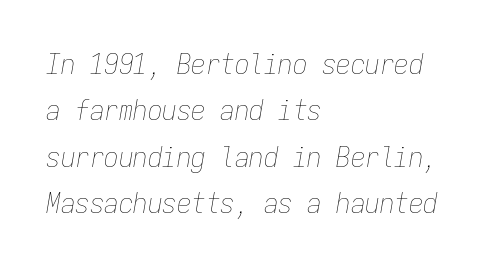
Q: Is the text bold? A: No.
Q: Is the text italic (slanted)? A: Yes, it leans right by about 9 degrees.
Q: Is the text underlined? A: No.
Q: How is the paragraph aligned? A: Left-aligned.
Q: Is the spacing between letters normal or unusually wide? A: Normal.
Q: Is the spacing between lines tight, normal or loose? A: Normal.
Q: Width (condensed, normal, or wide)? A: Condensed.
Q: Stroke contrast? A: Low.
Q: x-height? A: Medium.
Q: Monospaced? A: Yes.
